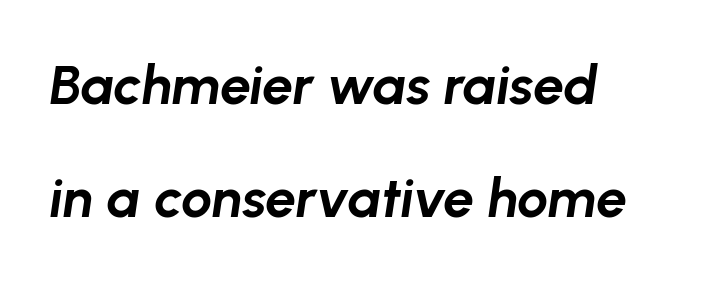
Q: Is the text bold? A: Yes.
Q: Is the text italic (slanted)? A: Yes, it leans right by about 8 degrees.
Q: Is the text underlined? A: No.
Q: Is the spacing between letters normal or unusually wide? A: Normal.
Q: Is the spacing between lines tight, normal or loose? A: Loose.
Q: Width (condensed, normal, or wide)? A: Normal.
Q: Stroke contrast? A: Low.
Q: x-height? A: Medium.
Q: Monospaced? A: No.
